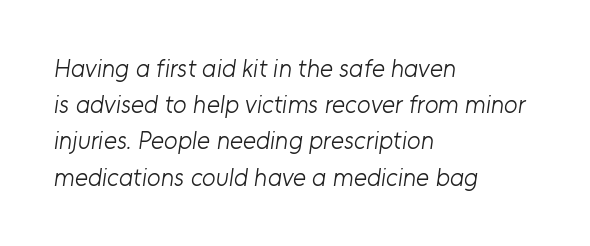
{"bold": "no", "underline": "no", "align": "left", "line_spacing": "normal", "line_spacing_ratio": 1.45, "letter_spacing": "normal", "letter_spacing_em": 0.0, "glyph_px": 25}
